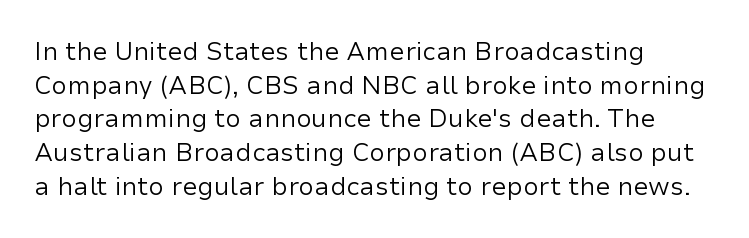
{"italic": "no", "bold": "no", "underline": "no", "align": "left", "line_spacing": "normal", "line_spacing_ratio": 1.35, "letter_spacing": "normal", "letter_spacing_em": 0.0, "glyph_px": 25}
